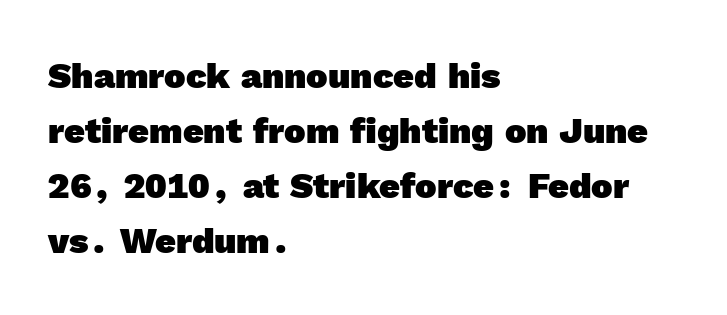
Q: Is the text bold? A: Yes.
Q: Is the typeface a serif or a sans-serif typeface? A: Sans-serif.
Q: Is the text underlined? A: No.
Q: How is the paragraph aligned? A: Left-aligned.
Q: Is the spacing between letters normal or unusually wide? A: Normal.
Q: Is the spacing between lines tight, normal or loose? A: Normal.
Q: Width (condensed, normal, or wide)? A: Normal.
Q: x-height? A: Medium.
Q: Monospaced? A: No.
